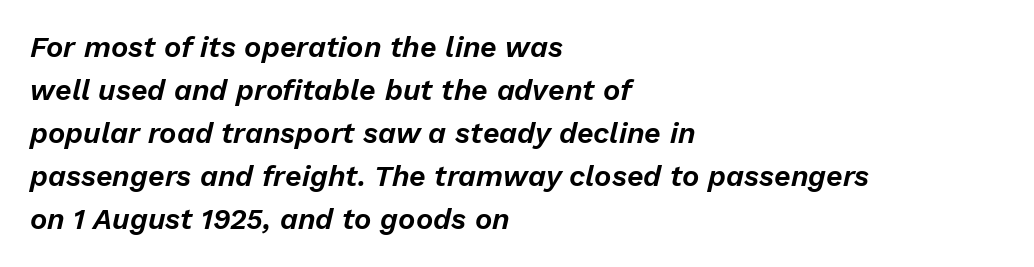
{"italic": "yes", "lean": "right", "slant_degrees": 13, "width": "normal", "stroke_contrast": "low", "x_height": "medium", "monospaced": "no", "underline": "no", "align": "left", "line_spacing": "normal", "line_spacing_ratio": 1.48, "letter_spacing": "normal", "letter_spacing_em": 0.0, "glyph_px": 29}
